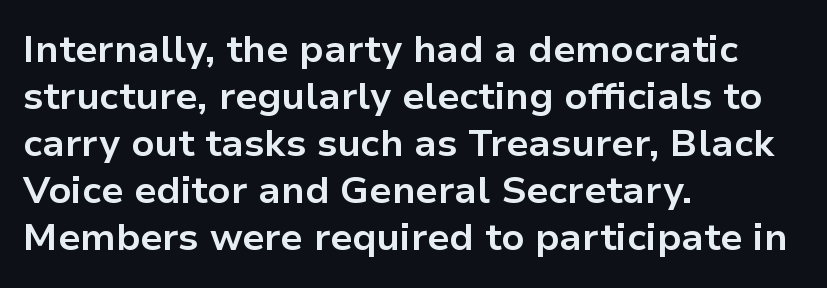
Q: Is the text bold? A: Yes.
Q: Is the text italic (slanted)? A: No, it is upright.
Q: Is the typeface a serif or a sans-serif typeface? A: Sans-serif.
Q: Is the text underlined? A: No.
Q: How is the paragraph aligned? A: Left-aligned.
Q: Is the spacing between letters normal or unusually wide? A: Normal.
Q: Width (condensed, normal, or wide)? A: Normal.
Q: Stroke contrast? A: Low.
Q: x-height? A: Medium.
Q: Monospaced? A: No.
